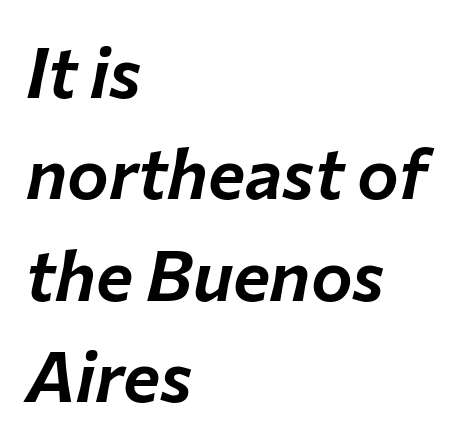
Q: Is the text italic (slanted)? A: Yes, it leans right by about 12 degrees.
Q: Is the text underlined? A: No.
Q: How is the paragraph aligned? A: Left-aligned.
Q: Is the spacing between letters normal or unusually wide? A: Normal.
Q: Is the spacing between lines tight, normal or loose? A: Normal.
Q: Width (condensed, normal, or wide)? A: Normal.
Q: Stroke contrast? A: Low.
Q: x-height? A: Medium.
Q: Monospaced? A: No.
